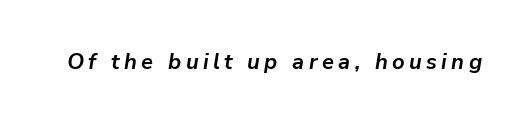
{"italic": "yes", "lean": "right", "slant_degrees": 9, "bold": "yes", "underline": "no", "letter_spacing": "wide", "letter_spacing_em": 0.2, "glyph_px": 22}
